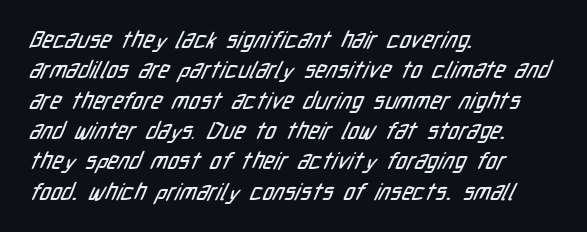
Q: Is the text underlined? A: No.
Q: How is the paragraph aligned? A: Left-aligned.
Q: Is the spacing between letters normal or unusually wide? A: Normal.
Q: Is the spacing between lines tight, normal or loose? A: Normal.
